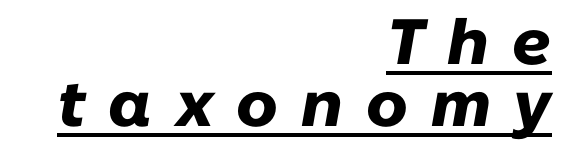
The image shows 64 px heavy type, italic (leaning right); set right-aligned, tight line spacing (0.97x), unusually wide letter spacing (+0.36 em), underlined; low stroke contrast and a medium x-height.
